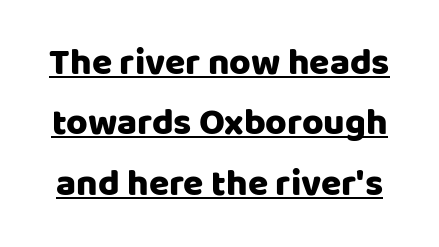
Unlike italic type, these characters show no tilt at all. Default kerning and tracking; the words read as compact shapes. Leading: standard. In designer terms, the underline attribute is active on this setting.
